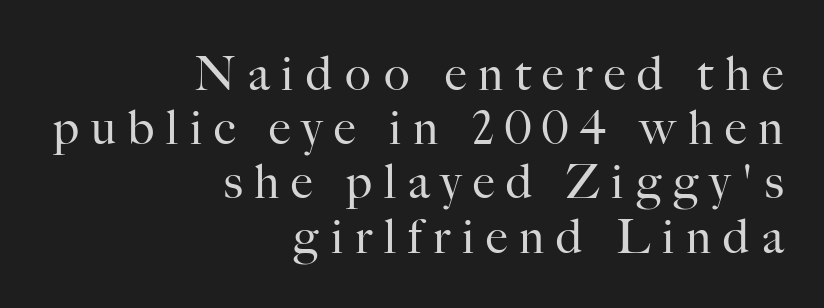
Q: Is the text bold? A: No.
Q: Is the text italic (slanted)? A: No, it is upright.
Q: Is the typeface a serif or a sans-serif typeface? A: Serif.
Q: Is the text underlined? A: No.
Q: How is the paragraph aligned? A: Right-aligned.
Q: Is the spacing between letters normal or unusually wide? A: Unusually wide.
Q: Is the spacing between lines tight, normal or loose? A: Tight.
Q: Width (condensed, normal, or wide)? A: Normal.
Q: Stroke contrast? A: High.
Q: x-height? A: Small.
Q: Monospaced? A: No.
